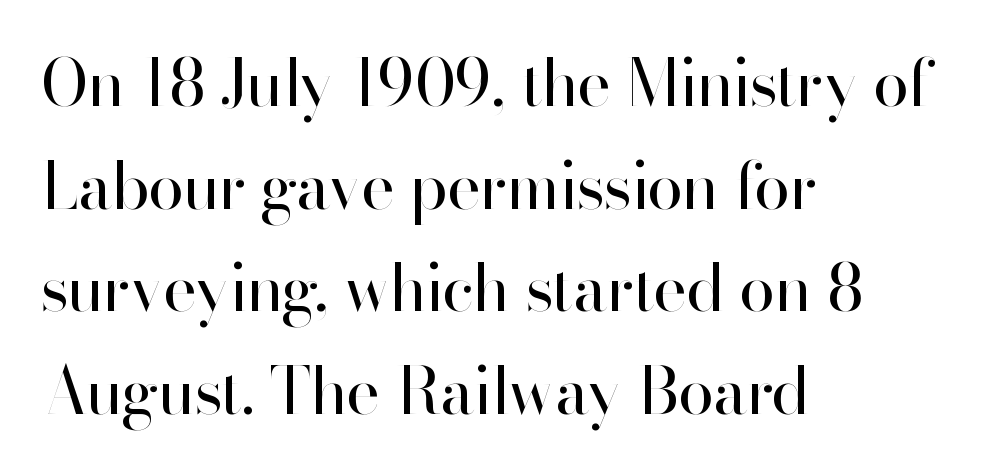
The image shows 65 px regular-weight sans-serif type, upright; set left-aligned, normal line spacing (1.58x), normal letter spacing, not underlined; high stroke contrast and a small x-height.
